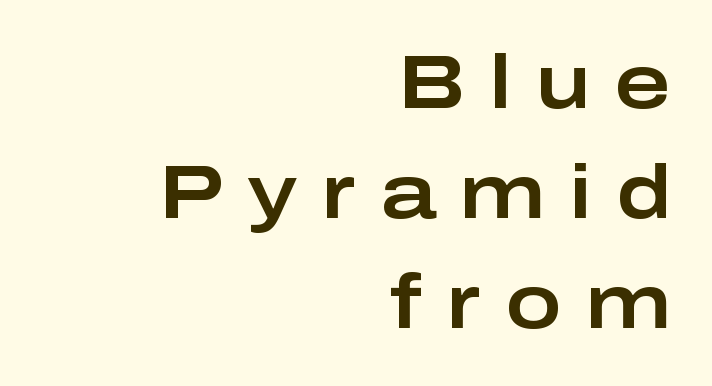
Nope, not italic — everything's standing straight. Grotesque or geometric, the face here clearly has no serifs. The face used here is proportionally spaced, like ordinary book or web type. The setting favours the right margin, as signatures and pull-quotes sometimes do. The area under the type is left untouched. Horizontal bands of white between lines are of average thickness.
